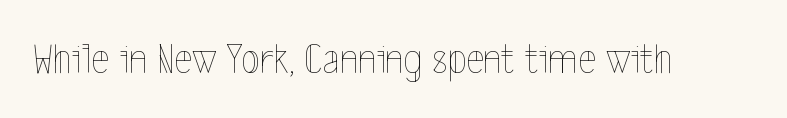
{"italic": "no", "bold": "no", "weight": "thin", "width": "condensed", "x_height": "medium", "monospaced": "no", "underline": "no", "letter_spacing": "normal", "letter_spacing_em": 0.0, "glyph_px": 43}
